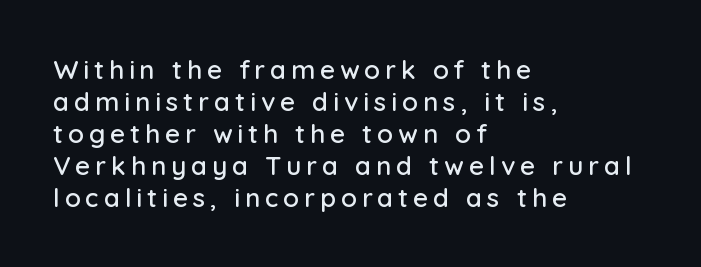
Q: Is the text italic (slanted)? A: No, it is upright.
Q: Is the text underlined? A: No.
Q: How is the paragraph aligned? A: Left-aligned.
